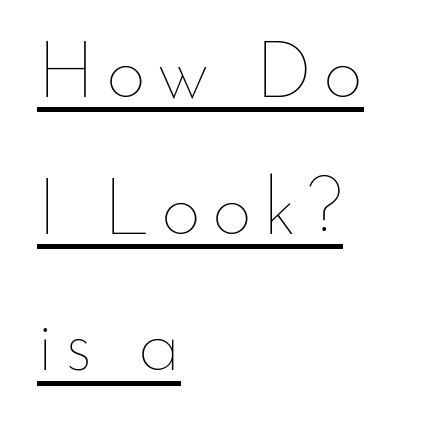
The image shows 79 px thin type, upright; set left-aligned, line spacing 1.73x, underlined; low stroke contrast and a small x-height.
